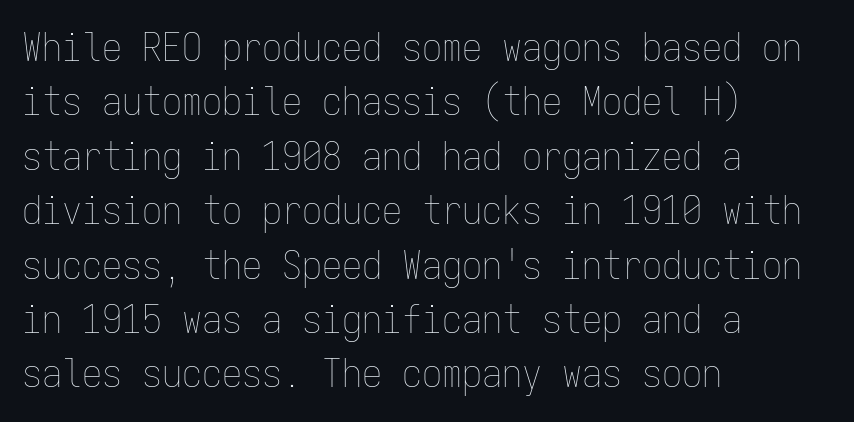
{"italic": "no", "bold": "no", "weight": "thin", "width": "condensed", "stroke_contrast": "low", "x_height": "medium", "monospaced": "yes", "underline": "no", "align": "left", "line_spacing": "normal", "line_spacing_ratio": 1.36, "letter_spacing": "normal", "letter_spacing_em": 0.0, "glyph_px": 40}
